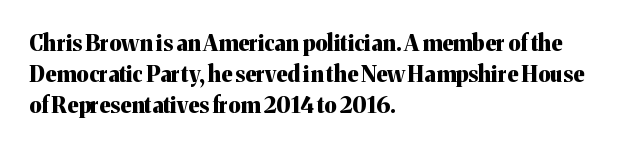
{"italic": "no", "bold": "yes", "underline": "no", "align": "left", "line_spacing": "normal", "line_spacing_ratio": 1.4, "letter_spacing": "normal", "letter_spacing_em": 0.0, "glyph_px": 22}
